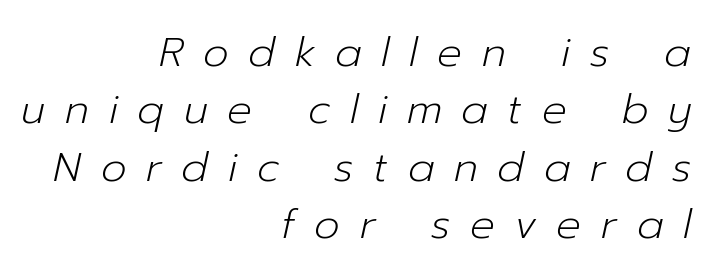
Yep, that's italic — everything's leaning. The rendering uses natural spacing where letterforms have individual widths. The weight tops out at a normal text grade. This rendering widens character spacing well past its baseline value.
